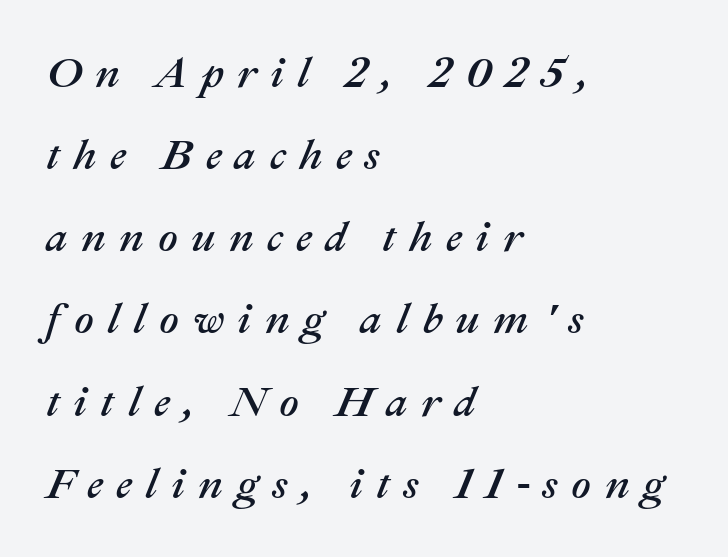
This block would shrink considerably if given ordinary leading; it's expanded now. When letters slant like this, we call the style italic. One-word summary of the alignment: left. This sample has the flowing, uneven cadence of proportional lettering. The space directly below the letters is spotless.
